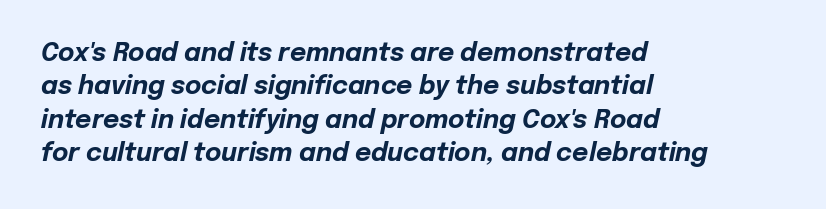
The foot of each line stays bare and open. Chunky letters — that's bold for sure. The face used here is rendered with its standard letterfit. Tall strokes in this sample are angled rather than plumb. These lines sit exactly where default settings would place them.
